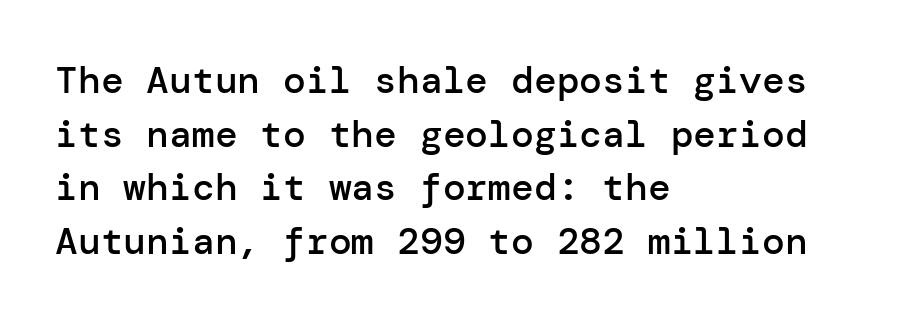
Q: Is the text bold? A: Semi-bold.
Q: Is the text italic (slanted)? A: No, it is upright.
Q: Is the typeface a serif or a sans-serif typeface? A: Sans-serif.
Q: Is the text underlined? A: No.
Q: How is the paragraph aligned? A: Left-aligned.
Q: Is the spacing between letters normal or unusually wide? A: Normal.
Q: Is the spacing between lines tight, normal or loose? A: Normal.
Q: Width (condensed, normal, or wide)? A: Normal.
Q: Stroke contrast? A: Low.
Q: x-height? A: Medium.
